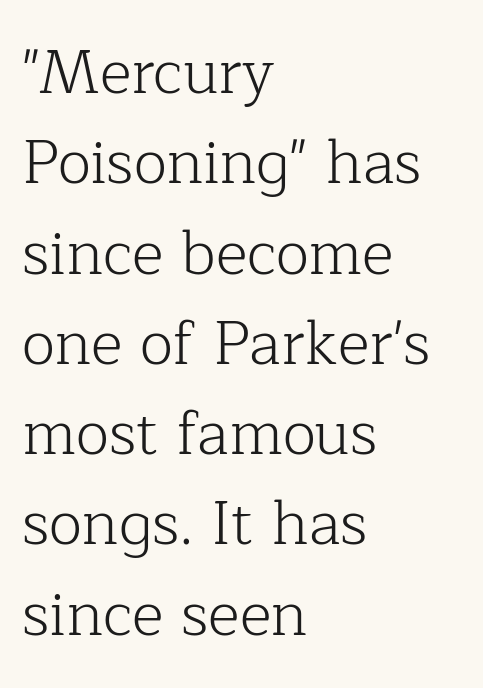
Descenders hang freely into open space. The horizontal fit of the characters is conventional and even. This is the regular roman posture of the typeface. In CSS terms this would be text-align: left. No extra ink here — the face is not bold.
